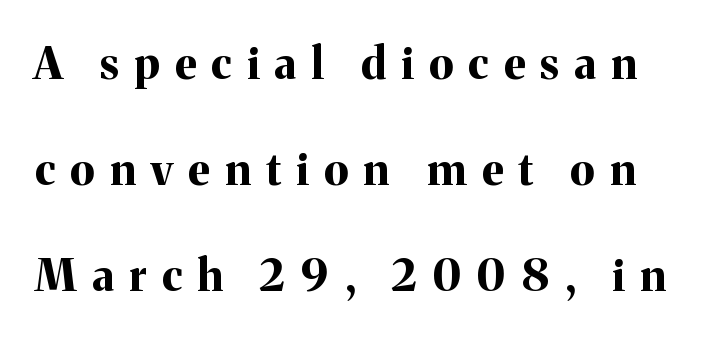
Q: Is the text bold? A: Yes.
Q: Is the text italic (slanted)? A: No, it is upright.
Q: Is the typeface a serif or a sans-serif typeface? A: Serif.
Q: Is the text underlined? A: No.
Q: Is the spacing between letters normal or unusually wide? A: Unusually wide.
Q: Is the spacing between lines tight, normal or loose? A: Loose.
Q: Width (condensed, normal, or wide)? A: Normal.
Q: Stroke contrast? A: Medium.
Q: x-height? A: Medium.
Q: Monospaced? A: No.
